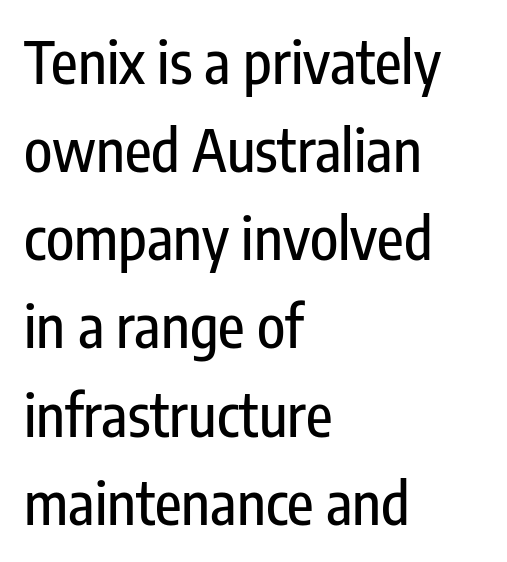
The image shows 58 px condensed sans-serif type, upright; set left-aligned, normal line spacing (1.52x), normal letter spacing, not underlined; low stroke contrast and a medium x-height.
